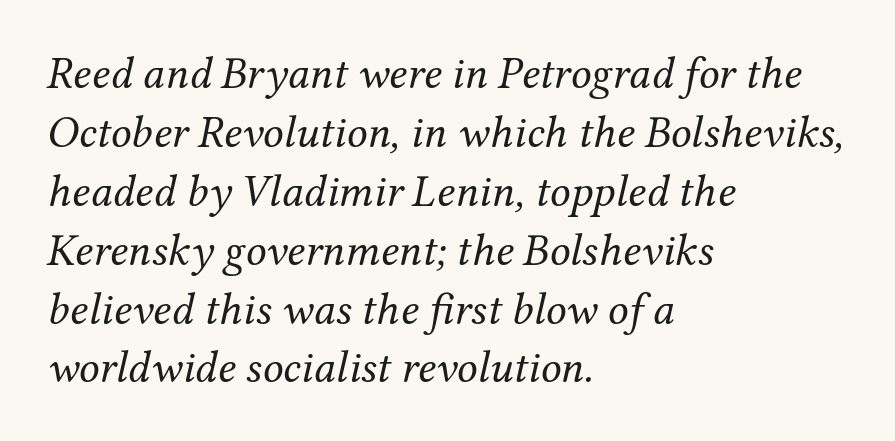
The image shows 46 px regular-weight serif type, italic (leaning right); set left-aligned, normal line spacing (1.28x), normal letter spacing, not underlined; medium stroke contrast and a medium x-height.
